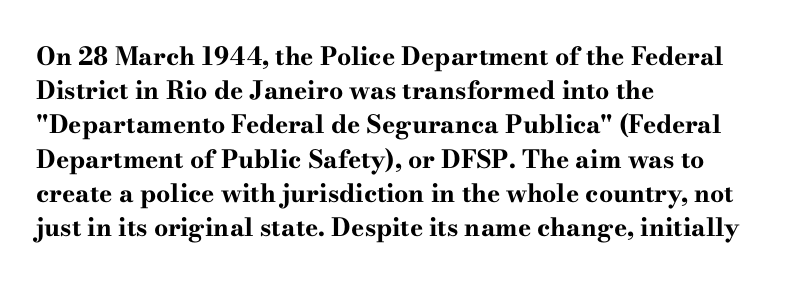
The lines in this sample share a left origin and differ only in where they stop. Summary of vertical rhythm: regular, with standard interline spacing. Italic: no, the glyphs are upright roman. The letterforms sit shoulder to shoulder at normal distance. Set as a true bold cut, around the 700 mark. The baseline area is clear.
